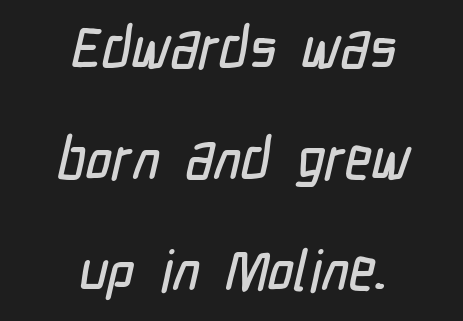
Q: Is the typeface a serif or a sans-serif typeface? A: Sans-serif.
Q: Is the text underlined? A: No.
Q: How is the paragraph aligned? A: Centered.
Q: Is the spacing between letters normal or unusually wide? A: Normal.
Q: Is the spacing between lines tight, normal or loose? A: Loose.
Q: Width (condensed, normal, or wide)? A: Condensed.
Q: Stroke contrast? A: Low.
Q: x-height? A: Medium.
Q: Monospaced? A: No.
